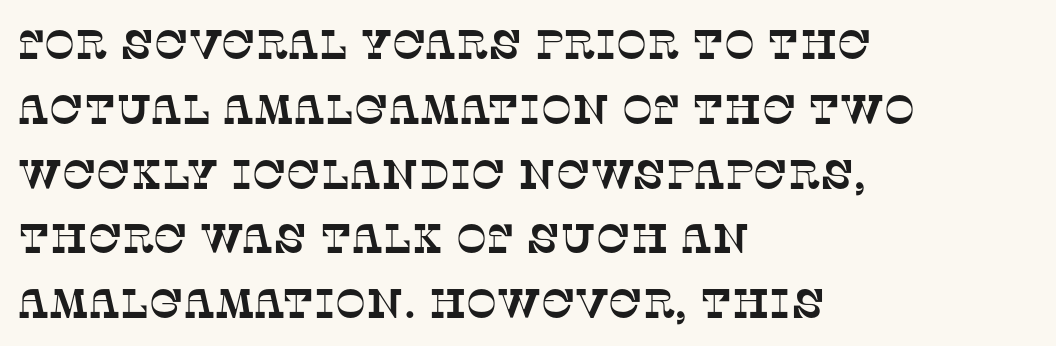
How are the letters spaced? Ordinarily, with no added tracking. Is there much room between lines? A standard amount, neither cramped nor airy. The font family rendered here belongs to the serif group. Spacing verdict: proportional, widths tailored to each character. Unmarked baselines from the first word to the last. One-word summary of the alignment: left.
